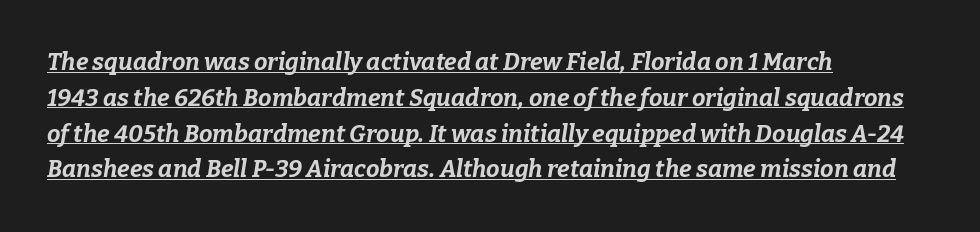
{"italic": "yes", "lean": "right", "slant_degrees": 9, "bold": "yes", "underline": "yes", "align": "left", "line_spacing": "normal", "line_spacing_ratio": 1.49, "letter_spacing": "normal", "letter_spacing_em": 0.0, "glyph_px": 24}
